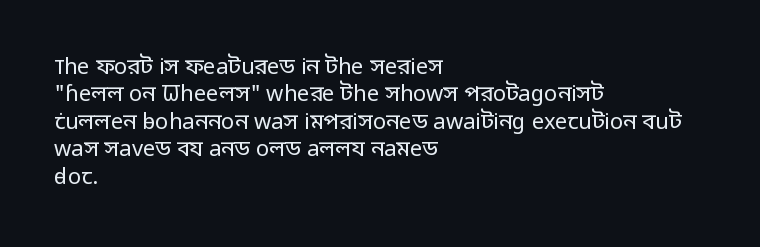
The image shows 22 px text type, upright; set left-aligned, normal line spacing (1.25x), normal letter spacing, not underlined.
